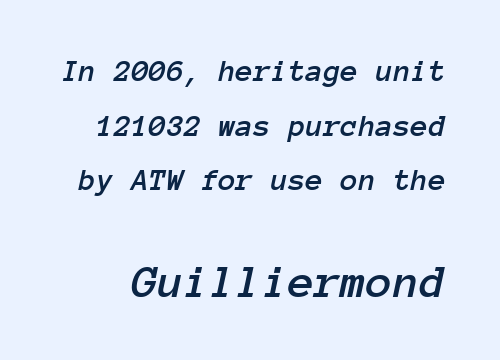
Q: Is the text italic (slanted)? A: Yes, it leans right by about 12 degrees.
Q: Is the text underlined? A: No.
Q: Is the spacing between letters normal or unusually wide? A: Normal.
Q: Which block of text is set in a larger size, the first (top) or the second (bottom)? A: The second (bottom) one.
Q: Width (condensed, normal, or wide)? A: Normal.
Q: Stroke contrast? A: Low.
Q: x-height? A: Medium.
Q: Monospaced? A: Yes.
